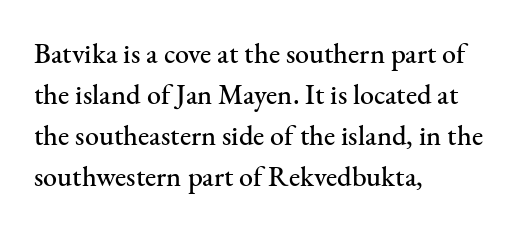
The axis of the letterforms is exactly vertical. The passage is arranged the way most books set body copy — flush left. You could not count columns in this text — the font is proportionally spaced. Is the letter spacing exaggerated? No — it looks like the ordinary default. Lines of text with bare space underneath. The space between consecutive lines is moderate.
